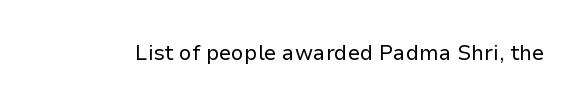
The passage shown is not underscored anywhere. The font's upright variant was chosen for this text. Stems here are at most as thick as an everyday book face. Observe the ordinary spacing: letters are neighbours, not strangers.
